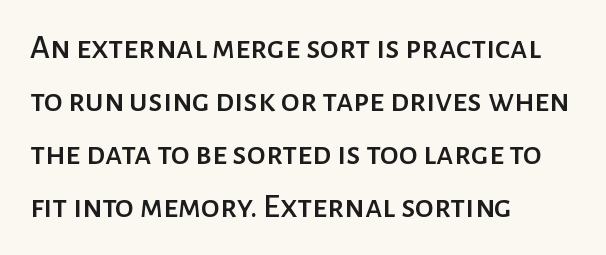
{"serif": "no", "italic": "no", "width": "normal", "stroke_contrast": "low", "x_height": "medium", "monospaced": "no", "underline": "no", "align": "left", "line_spacing": "normal", "line_spacing_ratio": 1.56, "letter_spacing": "normal", "letter_spacing_em": 0.0, "glyph_px": 34}
